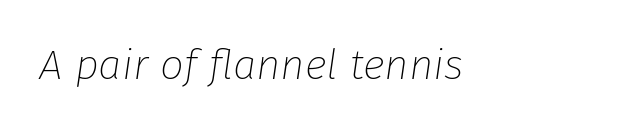
Summary of weight: not heavy and not bold. In terms of posture, this sample is oblique. Bare-footed words on every line. Varying glyph widths throughout — classic text-font behaviour. Tracking here is standard; glyphs follow each other at the usual distance.
